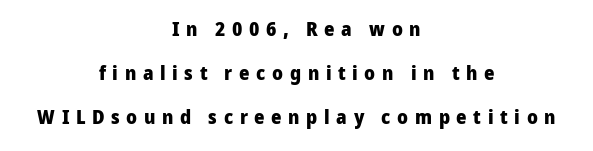
Q: Is the text bold? A: Yes.
Q: Is the text italic (slanted)? A: No, it is upright.
Q: Is the text underlined? A: No.
Q: How is the paragraph aligned? A: Centered.
Q: Is the spacing between letters normal or unusually wide? A: Unusually wide.
Q: Is the spacing between lines tight, normal or loose? A: Loose.
